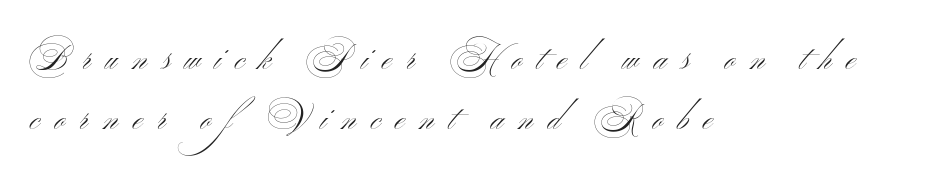
How are the letters spaced? Widely, with obvious added tracking. Nobody drew a line under any word here. Think standard paragraph weight, or any step lighter than that. The rag falls on the right side of this text block. A typesetter would label this face a sans.
